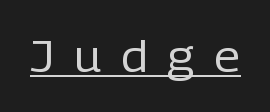
Q: Is the text bold? A: No.
Q: Is the text italic (slanted)? A: No, it is upright.
Q: Is the typeface a serif or a sans-serif typeface? A: Sans-serif.
Q: Is the text underlined? A: Yes.
Q: Is the spacing between letters normal or unusually wide? A: Unusually wide.
Q: Width (condensed, normal, or wide)? A: Normal.
Q: Stroke contrast? A: Low.
Q: x-height? A: Medium.
Q: Monospaced? A: No.
